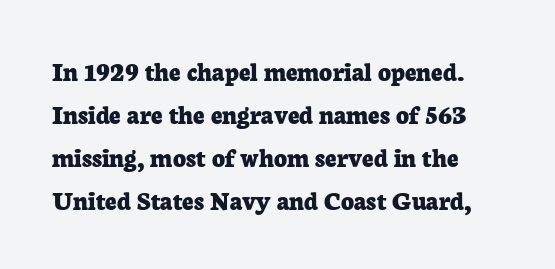
The image shows 28 px bold serif type, upright; set normal line spacing (1.53x), normal letter spacing, not underlined; low stroke contrast and a medium x-height.
